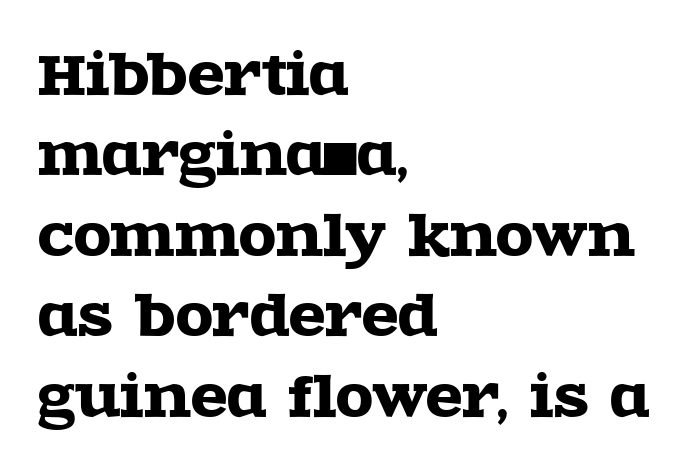
The image shows 54 px wide serif type, upright; set left-aligned, normal line spacing (1.49x), normal letter spacing, not underlined; a large x-height.
